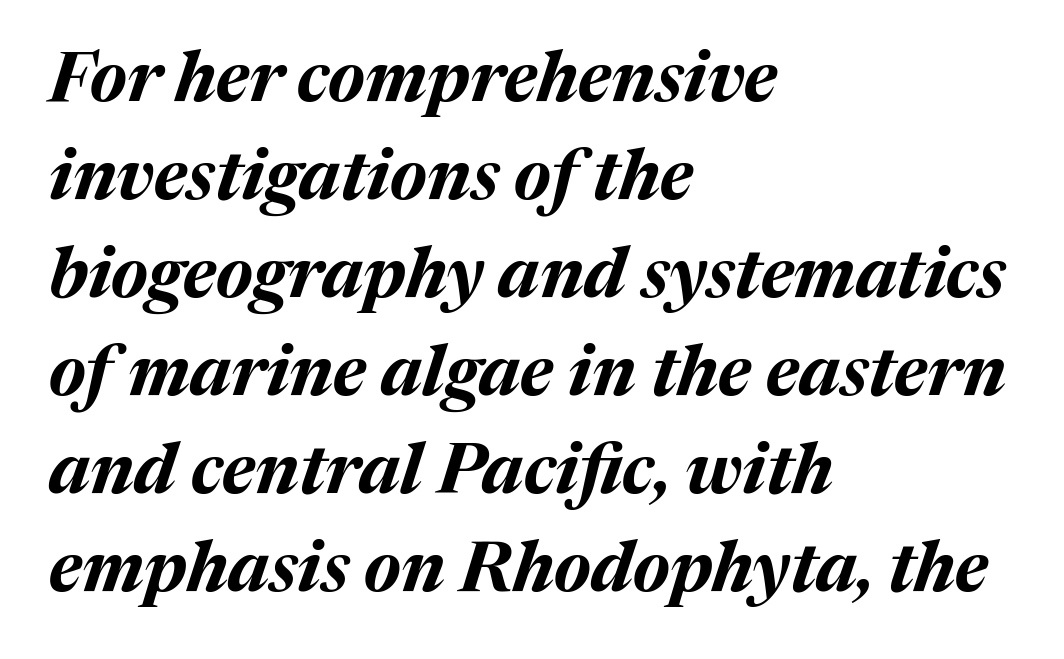
{"italic": "yes", "lean": "right", "slant_degrees": 17, "bold": "yes", "weight": "bold", "width": "normal", "stroke_contrast": "medium", "x_height": "medium", "monospaced": "no", "underline": "no", "align": "left", "line_spacing": "normal", "line_spacing_ratio": 1.4, "letter_spacing": "normal", "letter_spacing_em": 0.0, "glyph_px": 70}
